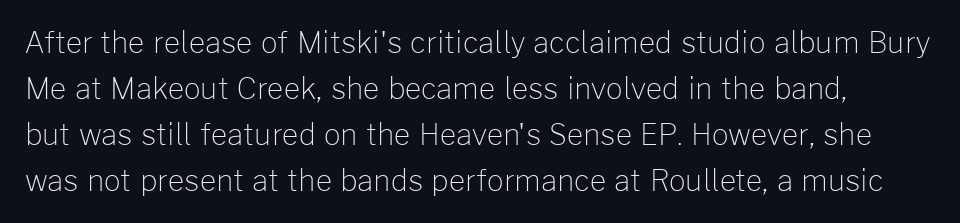
Q: Is the text bold? A: No.
Q: Is the text italic (slanted)? A: No, it is upright.
Q: Is the typeface a serif or a sans-serif typeface? A: Sans-serif.
Q: Is the text underlined? A: No.
Q: Is the spacing between letters normal or unusually wide? A: Normal.
Q: Is the spacing between lines tight, normal or loose? A: Normal.
Q: Width (condensed, normal, or wide)? A: Normal.
Q: Stroke contrast? A: Low.
Q: x-height? A: Medium.
Q: Monospaced? A: No.
